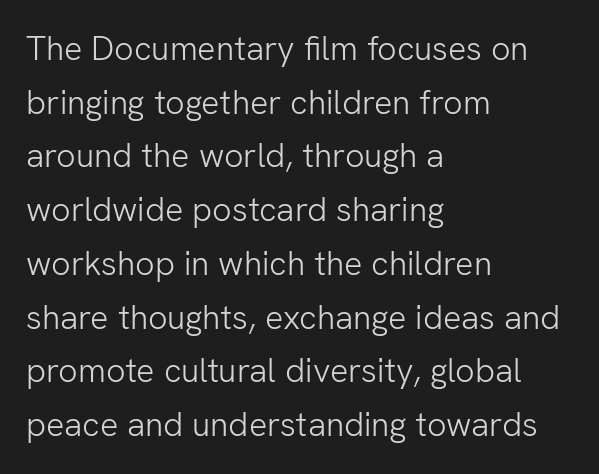
The image shows 34 px light sans-serif type, upright; set left-aligned, normal line spacing (1.58x), normal letter spacing, not underlined; low stroke contrast and a medium x-height.
